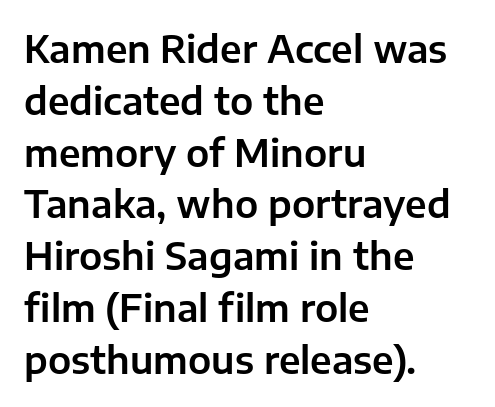
Q: Is the text italic (slanted)? A: No, it is upright.
Q: Is the typeface a serif or a sans-serif typeface? A: Sans-serif.
Q: Is the text underlined? A: No.
Q: How is the paragraph aligned? A: Left-aligned.
Q: Is the spacing between letters normal or unusually wide? A: Normal.
Q: Is the spacing between lines tight, normal or loose? A: Normal.
Q: Width (condensed, normal, or wide)? A: Normal.
Q: Stroke contrast? A: Low.
Q: x-height? A: Medium.
Q: Monospaced? A: No.
